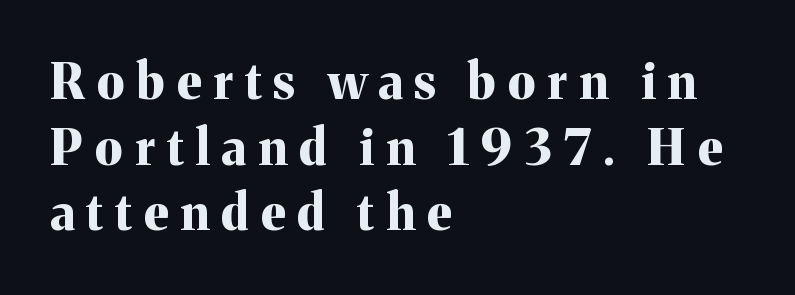
The horizontal fit of the characters is loose and conspicuously gappy. Plenty of ink on the page — the face is bold. A typesetter would mark this as roman, not italic. The letters carry serifs — small finishing strokes at the ends of their stems.
